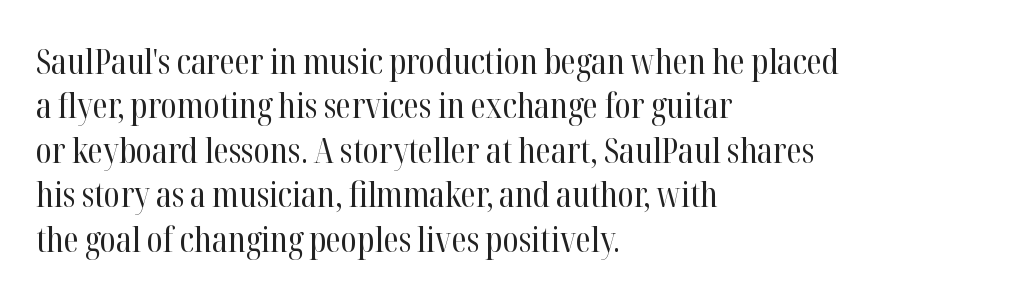
Small tapered or slab feet sit at the stroke ends, so this counts as serif. Designer's note — italics off, roman on. The lines in this sample share a left origin and differ only in where they stop. Letters rest on an invisible, unmarked baseline.
